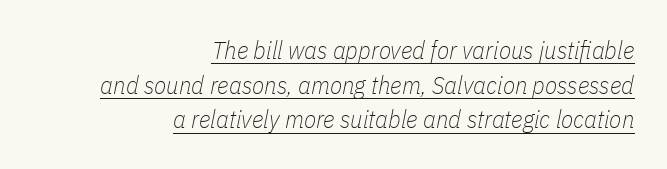
Whoever set this chose a conventional vertical rhythm. Stroke thickness stays within the range of a standard reading face or lighter. A flush-right, rag-left setting is used for this passage. Underline: present.
